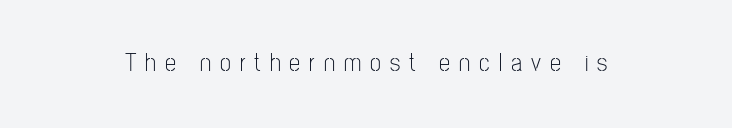
The specimen reads as upright at a glance. Plain, unruled lines of type. Each word looks stretched out because of the extra space between its letters. The typesetting does not lean heavy: it is not bold.
